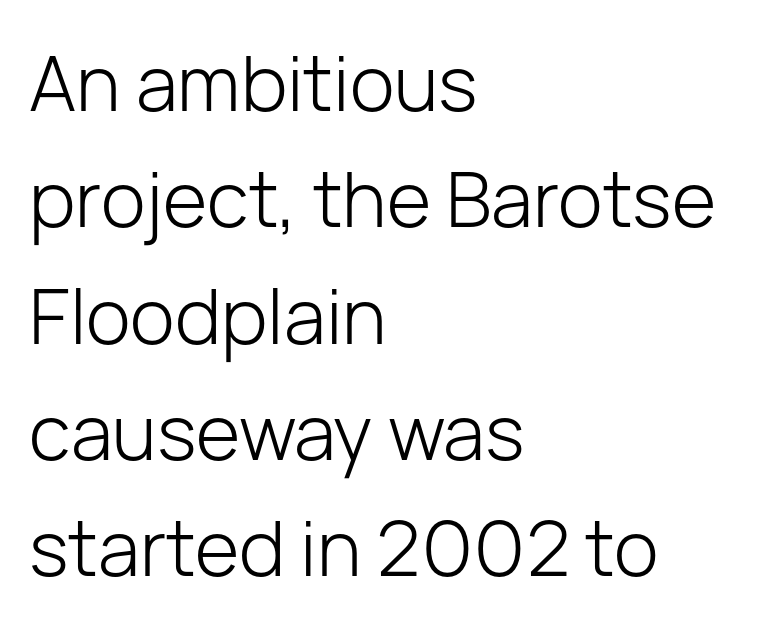
{"serif": "no", "italic": "no", "bold": "no", "weight": "light", "width": "normal", "stroke_contrast": "low", "x_height": "medium", "monospaced": "no", "underline": "no", "align": "left", "line_spacing": "normal", "line_spacing_ratio": 1.53, "letter_spacing": "normal", "letter_spacing_em": 0.0, "glyph_px": 76}
